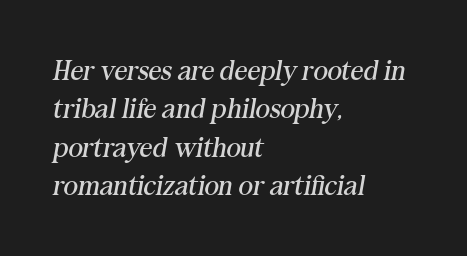
Little horizontal feet cap the strokes, marking this as serif type. Here the designer chose a conventional face with non-uniform glyph widths. Compared with ordinary roman type, these characters are visibly tilted. In terms of leading, this rendering sits right in the middle. Line beginnings align vertically; line endings do not. Stroke mass is kept to a normal reading level or below.
